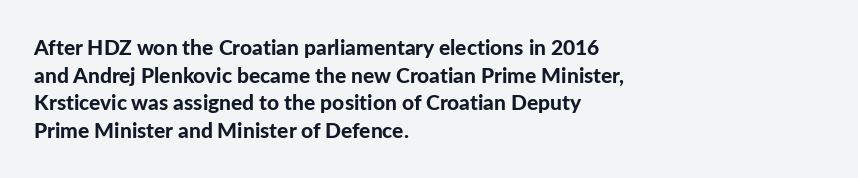
The image shows 21 px bold type, upright; set left-aligned, normal line spacing (1.32x), normal letter spacing, not underlined.
